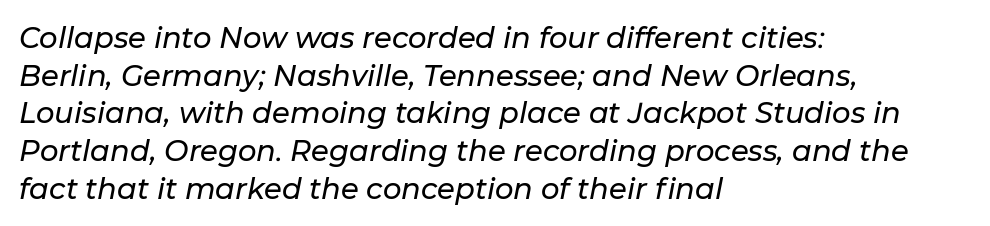
{"italic": "yes", "lean": "right", "slant_degrees": 11, "width": "normal", "stroke_contrast": "low", "x_height": "medium", "monospaced": "no", "underline": "no", "align": "left", "line_spacing": "normal", "line_spacing_ratio": 1.3, "letter_spacing": "normal", "letter_spacing_em": 0.0, "glyph_px": 29}
